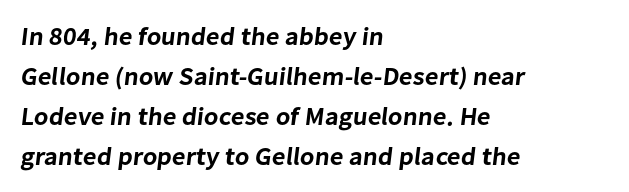
{"underline": "no", "align": "left", "line_spacing": "normal", "line_spacing_ratio": 1.6, "letter_spacing": "normal", "letter_spacing_em": 0.0, "glyph_px": 25}
